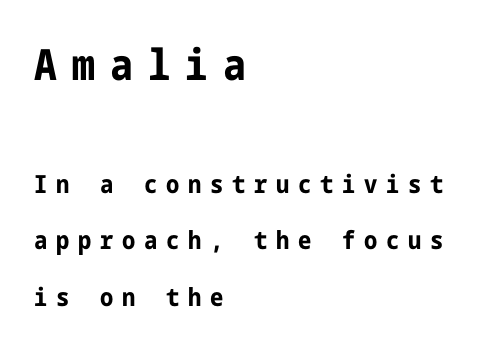
The image shows 43 px bold, condensed sans-serif type, upright; set left-aligned, loose line spacing (2.26x), unusually wide letter spacing (+0.35 em), not underlined; the first (top) block is 1.72x larger; low stroke contrast and a medium x-height.
